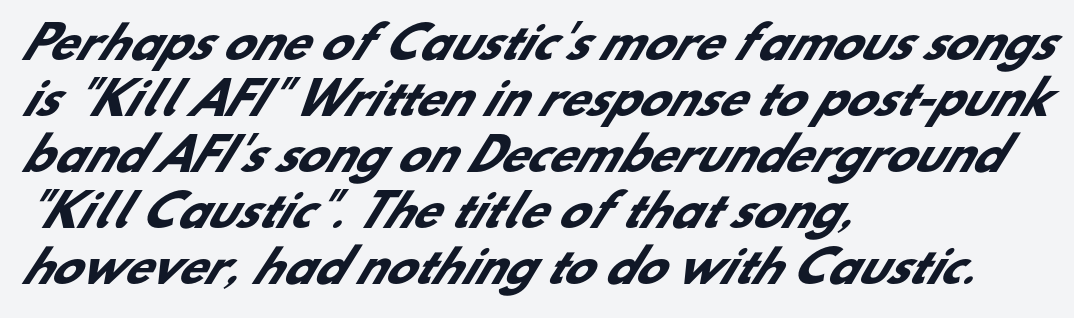
The image shows 44 px heavy sans-serif type; set left-aligned, normal line spacing (1.27x), normal letter spacing, not underlined; low stroke contrast and a small x-height.
